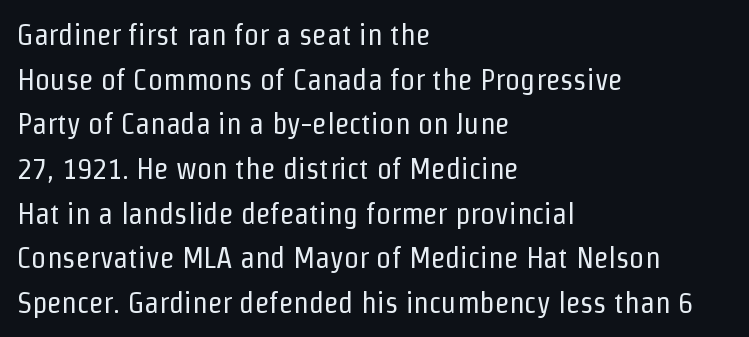
The image shows 30 px regular-weight, condensed sans-serif type, upright; set left-aligned, normal line spacing (1.49x), normal letter spacing, not underlined; low stroke contrast and a medium x-height.
